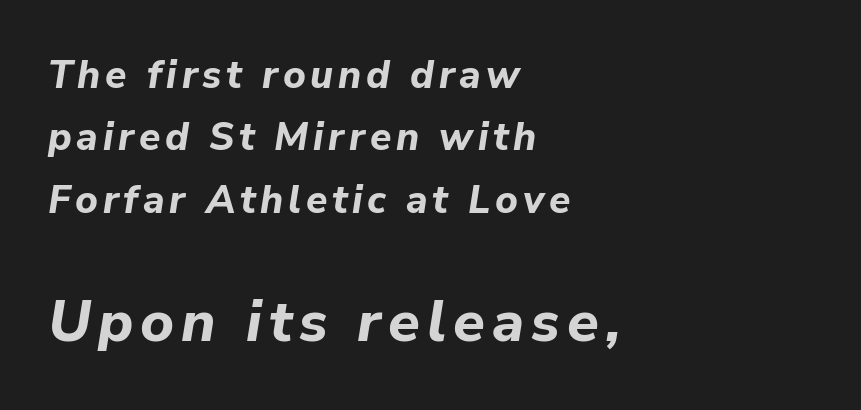
Q: Is the text bold? A: Yes.
Q: Is the text italic (slanted)? A: Yes, it leans right by about 9 degrees.
Q: Is the text underlined? A: No.
Q: How is the paragraph aligned? A: Left-aligned.
Q: Is the spacing between lines tight, normal or loose? A: Normal.
Q: Which block of text is set in a larger size, the first (top) or the second (bottom)? A: The second (bottom) one.
Q: Width (condensed, normal, or wide)? A: Normal.
Q: Stroke contrast? A: Low.
Q: x-height? A: Medium.
Q: Monospaced? A: No.
